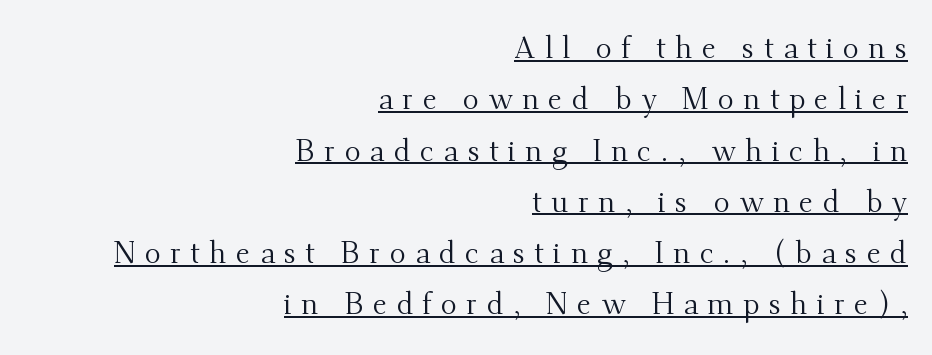
Q: Is the text bold? A: No.
Q: Is the text italic (slanted)? A: No, it is upright.
Q: Is the typeface a serif or a sans-serif typeface? A: Serif.
Q: Is the text underlined? A: Yes.
Q: How is the paragraph aligned? A: Right-aligned.
Q: Is the spacing between letters normal or unusually wide? A: Unusually wide.
Q: Width (condensed, normal, or wide)? A: Normal.
Q: Stroke contrast? A: Medium.
Q: x-height? A: Small.
Q: Monospaced? A: No.
